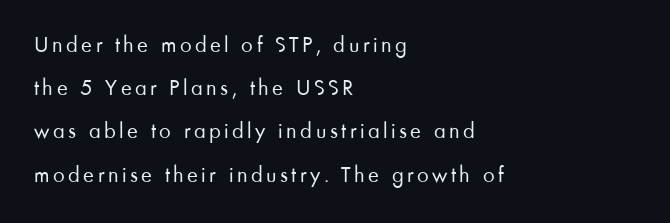
Q: Is the text bold? A: No.
Q: Is the text italic (slanted)? A: No, it is upright.
Q: Is the text underlined? A: No.
Q: How is the paragraph aligned? A: Left-aligned.
